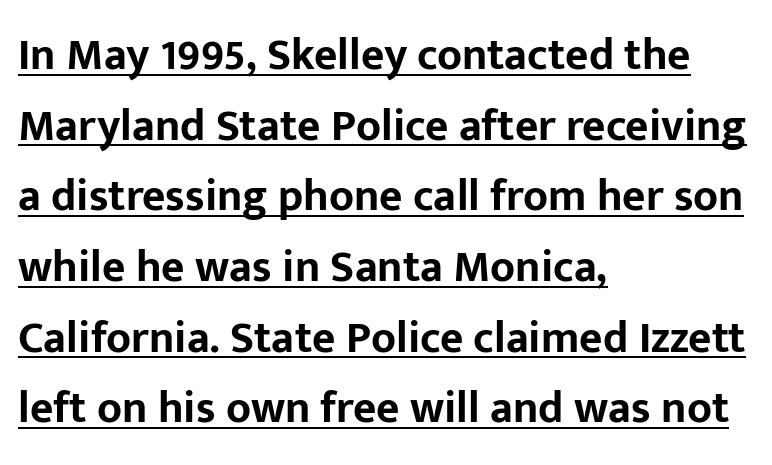
The rendering keeps characters at their native spacing. This rendering features underlined lettering. Its strokes are broad and dark, the hallmark of bold type. This sample has the flowing, uneven cadence of proportional lettering. The text was rendered using a sans face with plain stroke endings. No italicization has been applied; the sample stays upright.
